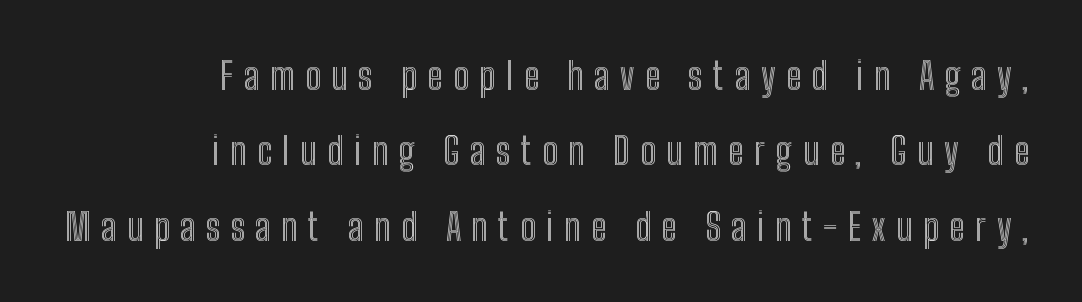
There is plenty of visible air inserted between adjacent glyphs. A clean baseline with only descenders dipping below it. Is the block centered? No — it sits flush against the right margin. Airy leading.
